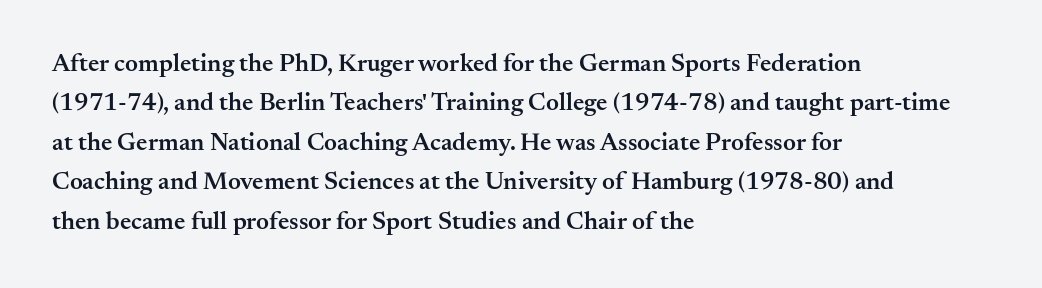
The image shows 25 px text type, upright; set left-aligned, normal line spacing (1.58x), normal letter spacing, not underlined.
